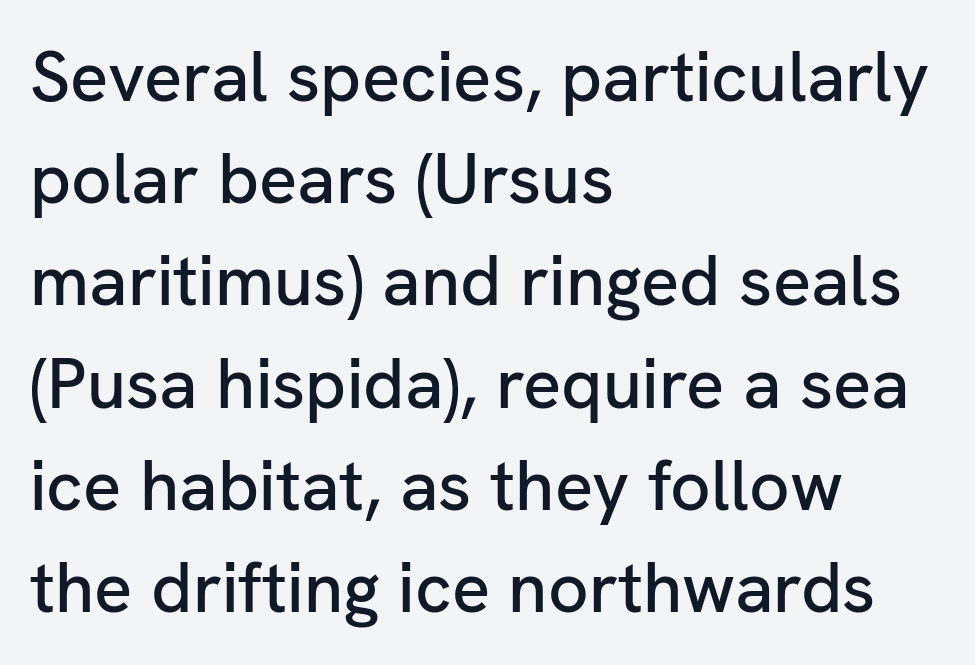
{"serif": "no", "italic": "no", "width": "normal", "stroke_contrast": "low", "x_height": "medium", "monospaced": "no", "underline": "no", "align": "left", "line_spacing": "normal", "line_spacing_ratio": 1.44, "letter_spacing": "normal", "letter_spacing_em": 0.0, "glyph_px": 71}
